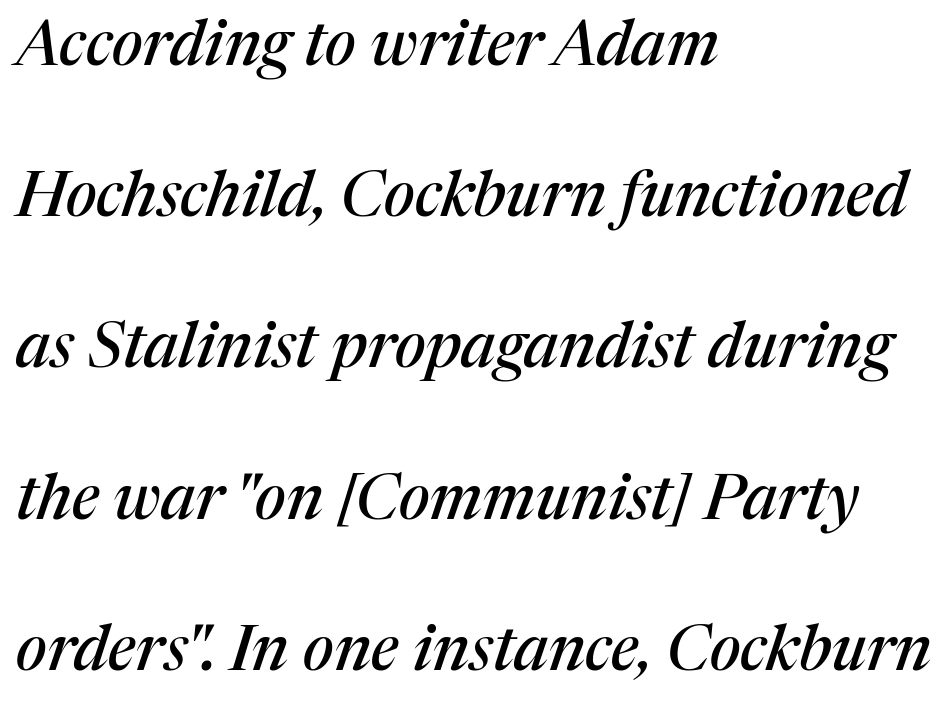
The image shows 63 px serif type, italic (leaning right); set left-aligned, loose line spacing (2.4x), normal letter spacing, not underlined; medium stroke contrast and a medium x-height.
